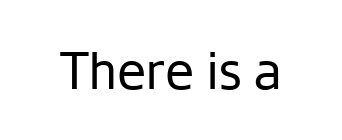
Ascenders rise straight up at ninety degrees. Check the space under the baseline: it is left empty. What stands out about the letter spacing? Nothing — it is the standard amount. The designer went with a sans here, leaving each stem footless.
